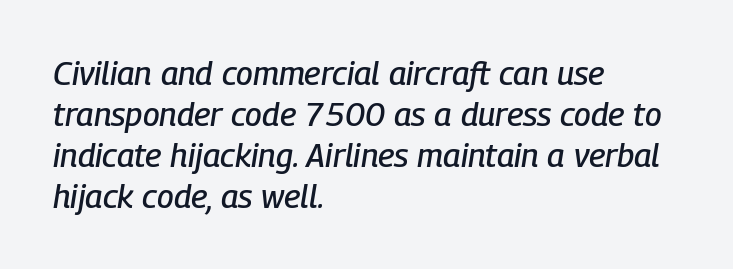
{"italic": "yes", "lean": "right", "slant_degrees": 9, "width": "condensed", "stroke_contrast": "low", "x_height": "medium", "monospaced": "no", "underline": "no", "align": "left", "line_spacing_ratio": 1.24, "letter_spacing": "normal", "letter_spacing_em": 0.0, "glyph_px": 33}
